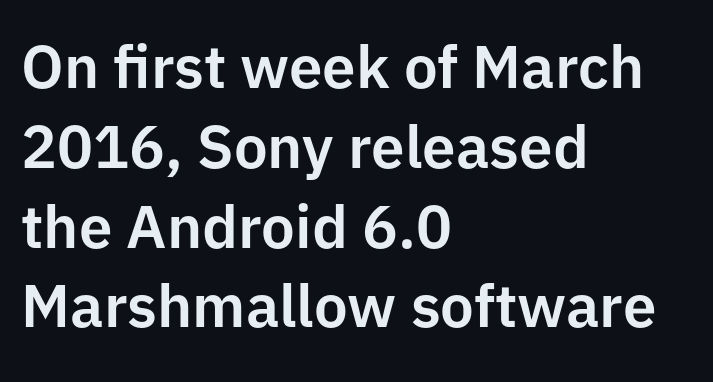
{"serif": "no", "italic": "no", "width": "normal", "stroke_contrast": "low", "x_height": "medium", "monospaced": "no", "underline": "no", "align": "left", "line_spacing": "normal", "line_spacing_ratio": 1.33, "letter_spacing": "normal", "letter_spacing_em": 0.0, "glyph_px": 60}
